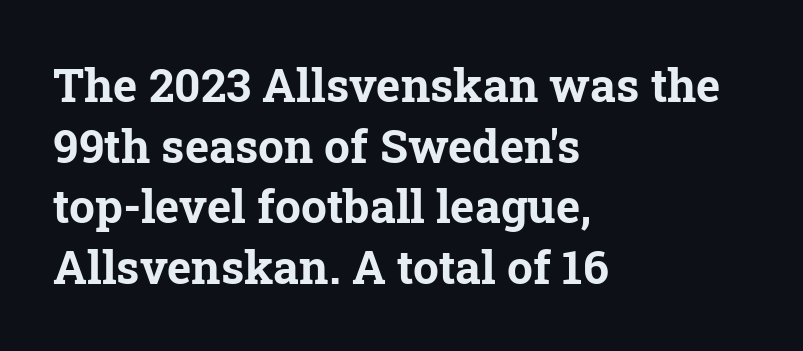
Q: Is the text bold? A: Yes.
Q: Is the text italic (slanted)? A: No, it is upright.
Q: Is the typeface a serif or a sans-serif typeface? A: Serif.
Q: Is the text underlined? A: No.
Q: How is the paragraph aligned? A: Left-aligned.
Q: Is the spacing between letters normal or unusually wide? A: Normal.
Q: Is the spacing between lines tight, normal or loose? A: Normal.
Q: Width (condensed, normal, or wide)? A: Normal.
Q: Stroke contrast? A: Low.
Q: x-height? A: Medium.
Q: Monospaced? A: No.
